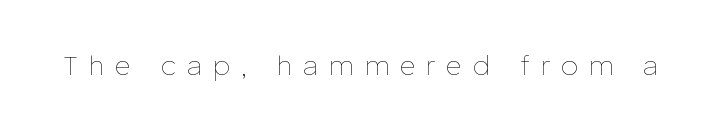
The image shows 27 px text type, upright; set unusually wide letter spacing (+0.43 em), not underlined.
